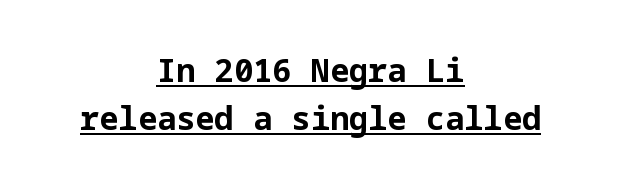
Q: Is the text bold? A: Yes.
Q: Is the text italic (slanted)? A: No, it is upright.
Q: Is the typeface a serif or a sans-serif typeface? A: Sans-serif.
Q: Is the text underlined? A: Yes.
Q: How is the paragraph aligned? A: Centered.
Q: Is the spacing between letters normal or unusually wide? A: Normal.
Q: Is the spacing between lines tight, normal or loose? A: Normal.
Q: Width (condensed, normal, or wide)? A: Normal.
Q: Stroke contrast? A: Low.
Q: x-height? A: Medium.
